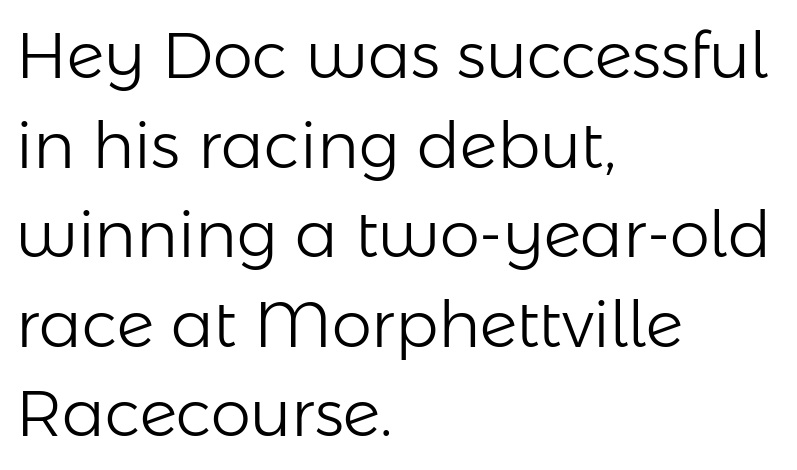
Anything drawn beneath the words? Only blank space. Grotesque or geometric, the face here clearly has no serifs. Honestly, the letter spacing is just normal — you wouldn't notice it. No letter is thick-stroked: the sample isn't bold. Think of a printed novel: that variable character pitch is what you see here.
